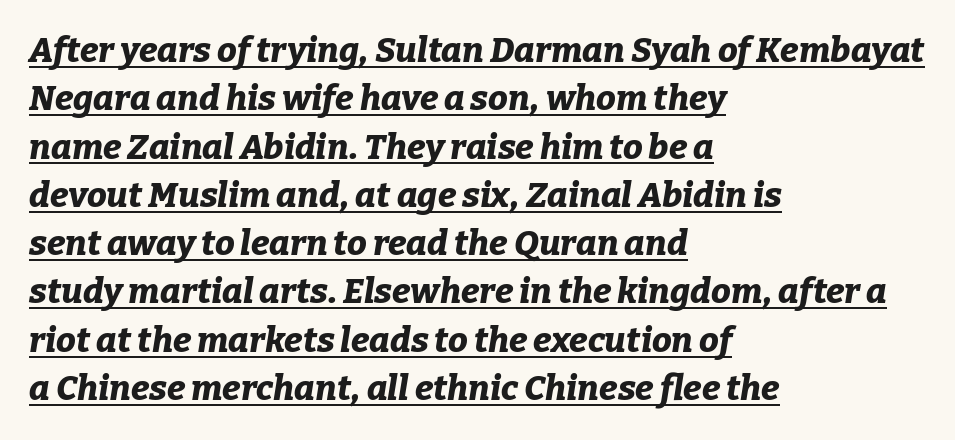
Q: Is the text bold? A: Yes.
Q: Is the text italic (slanted)? A: Yes, it leans right by about 9 degrees.
Q: Is the text underlined? A: Yes.
Q: How is the paragraph aligned? A: Left-aligned.
Q: Is the spacing between letters normal or unusually wide? A: Normal.
Q: Is the spacing between lines tight, normal or loose? A: Normal.
Q: Width (condensed, normal, or wide)? A: Normal.
Q: Stroke contrast? A: Low.
Q: x-height? A: Medium.
Q: Monospaced? A: No.
